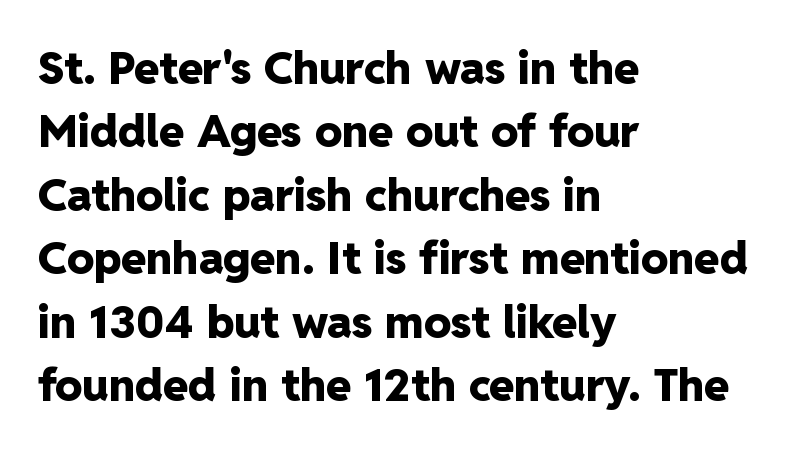
Serifs: no, the terminals of the letterforms are clean. This sample has the flowing, uneven cadence of proportional lettering. Rendered with straight, roman letterforms. You could call the tracking neutral — neither tight nor loose.
